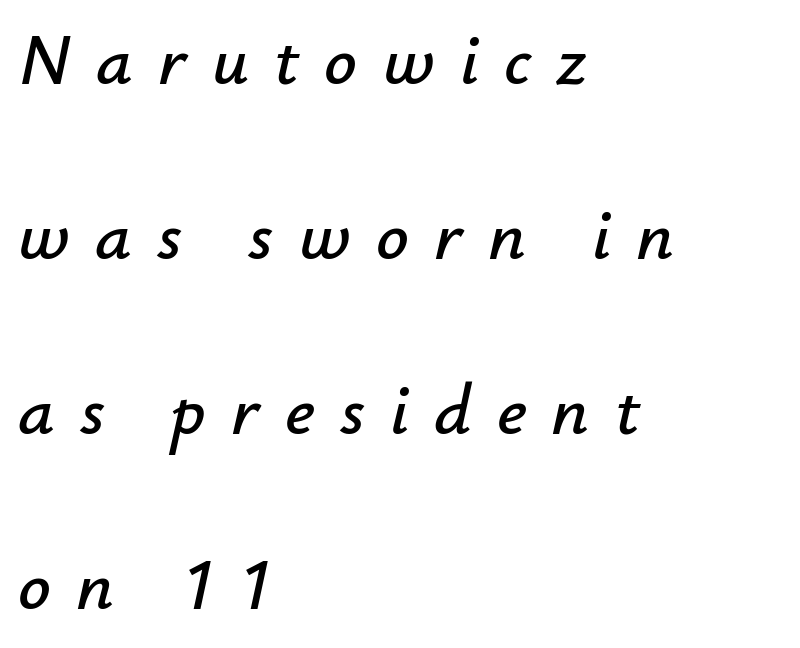
Q: Is the text italic (slanted)? A: Yes, it leans right by about 12 degrees.
Q: Is the text underlined? A: No.
Q: How is the paragraph aligned? A: Left-aligned.
Q: Is the spacing between letters normal or unusually wide? A: Unusually wide.
Q: Is the spacing between lines tight, normal or loose? A: Loose.
Q: Width (condensed, normal, or wide)? A: Normal.
Q: Stroke contrast? A: Low.
Q: x-height? A: Small.
Q: Monospaced? A: No.
